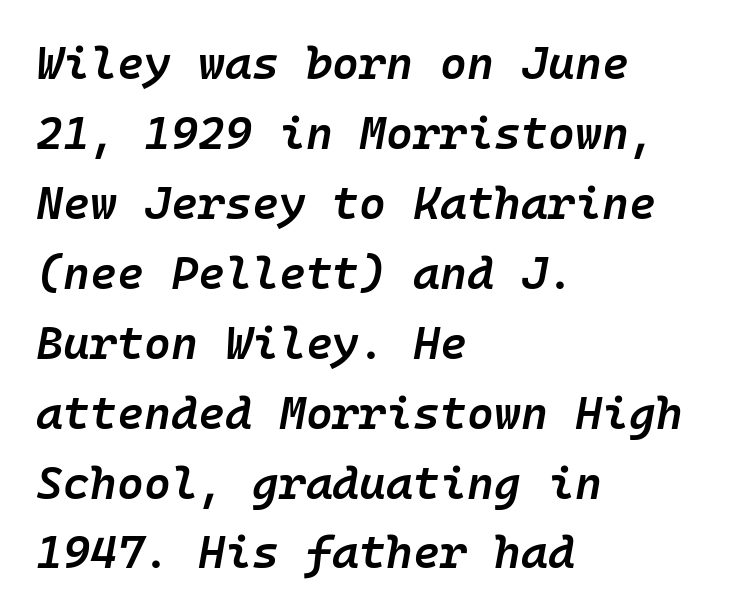
The image shows 46 px semibold type, italic (leaning right), monospaced; set left-aligned, normal line spacing (1.52x), normal letter spacing, not underlined; low stroke contrast and a medium x-height.
